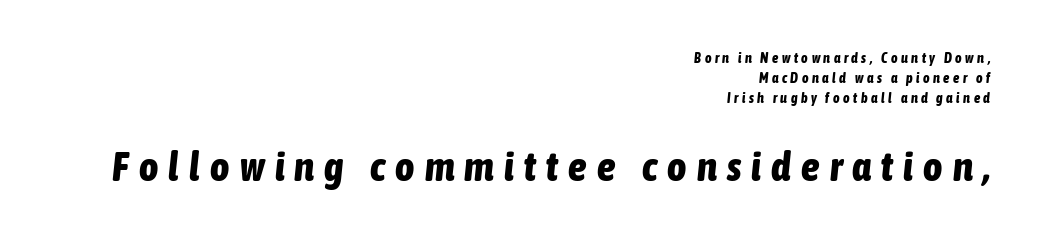
The image shows 41 px bold, condensed type, italic (leaning right); set right-aligned, normal line spacing (1.43x), unusually wide letter spacing (+0.25 em), not underlined; the second (bottom) block is 2.93x larger; low stroke contrast and a medium x-height.
